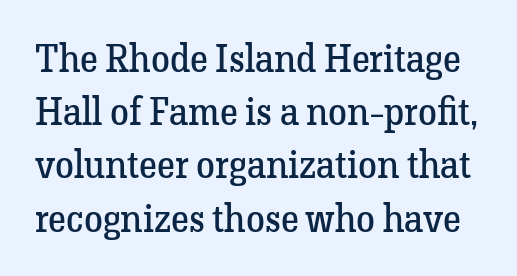
Bare-footed words on every line. This rendering employs a face with finishing strokes, i.e., a serif. These lines are rendered in a variable-pitch font. This rendering leaves character spacing at its baseline value. The strokes are not fattened; the text isn't bold. The type sits square on the baseline with zero lean.
